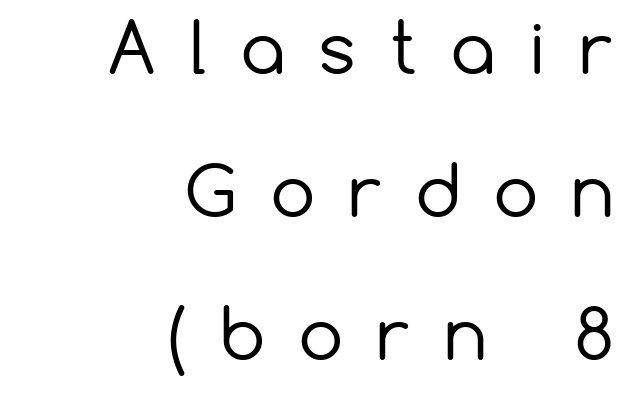
Q: Is the text bold? A: No.
Q: Is the text italic (slanted)? A: No, it is upright.
Q: Is the typeface a serif or a sans-serif typeface? A: Sans-serif.
Q: Is the text underlined? A: No.
Q: How is the paragraph aligned? A: Right-aligned.
Q: Is the spacing between letters normal or unusually wide? A: Unusually wide.
Q: Is the spacing between lines tight, normal or loose? A: Loose.
Q: Width (condensed, normal, or wide)? A: Normal.
Q: Stroke contrast? A: Low.
Q: x-height? A: Medium.
Q: Monospaced? A: No.
